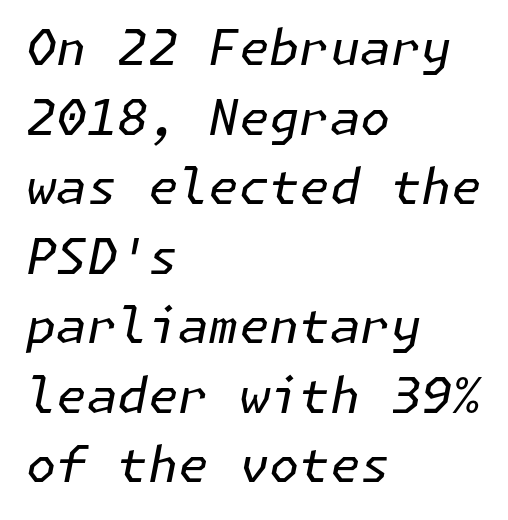
Q: Is the text bold? A: No.
Q: Is the text italic (slanted)? A: Yes, it leans right by about 11 degrees.
Q: Is the text underlined? A: No.
Q: How is the paragraph aligned? A: Left-aligned.
Q: Is the spacing between letters normal or unusually wide? A: Normal.
Q: Is the spacing between lines tight, normal or loose? A: Normal.
Q: Width (condensed, normal, or wide)? A: Normal.
Q: Stroke contrast? A: Low.
Q: x-height? A: Medium.
